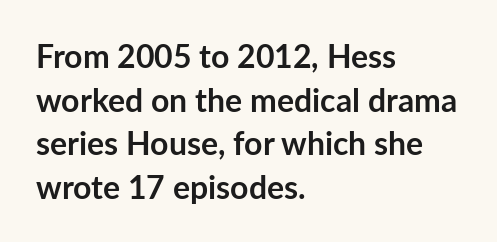
It's the straight-up-and-down kind of type. Varying glyph widths throughout — classic text-font behaviour. Tracking here is standard; glyphs follow each other at the usual distance. Each glyph is drawn with heavy, bold strokes. The passage shown is not underscored anywhere. Classification — sans serif.
